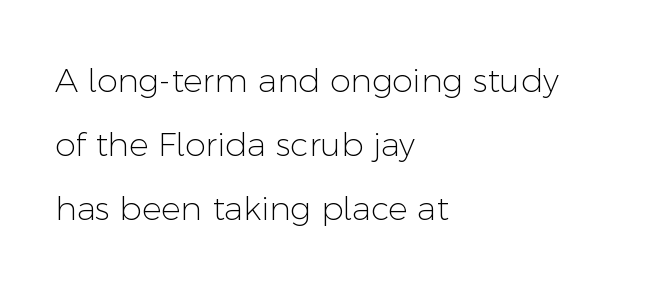
The image shows 33 px light sans-serif type, upright; set left-aligned, loose line spacing (1.94x), normal letter spacing, not underlined; low stroke contrast and a medium x-height.
